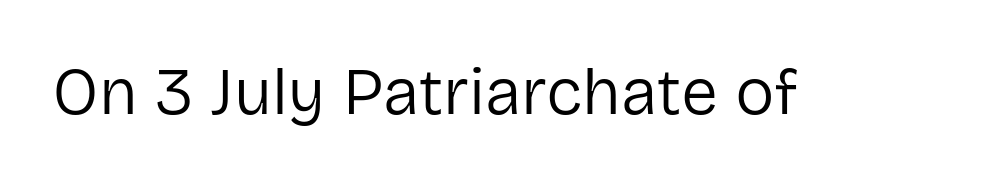
{"serif": "no", "italic": "no", "bold": "no", "weight": "regular", "width": "normal", "stroke_contrast": "low", "x_height": "medium", "monospaced": "no", "underline": "no", "letter_spacing": "normal", "letter_spacing_em": 0.0, "glyph_px": 66}
